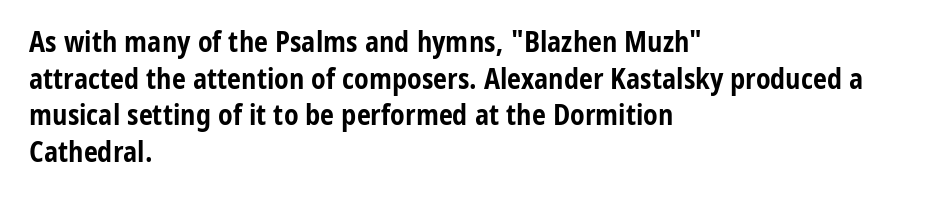
The image shows 28 px bold, condensed sans-serif type, upright; set left-aligned, normal line spacing (1.31x), normal letter spacing, not underlined; low stroke contrast and a medium x-height.
